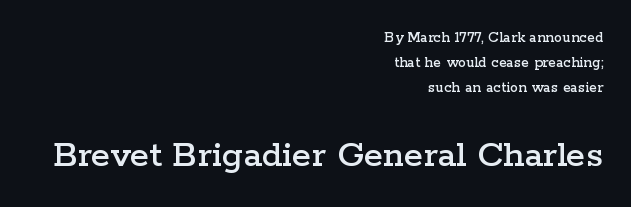
The image shows 39 px wide serif type, upright; set right-aligned, normal line spacing (1.55x), normal letter spacing, not underlined; the second (bottom) block is 2.44x larger; low stroke contrast and a medium x-height.
